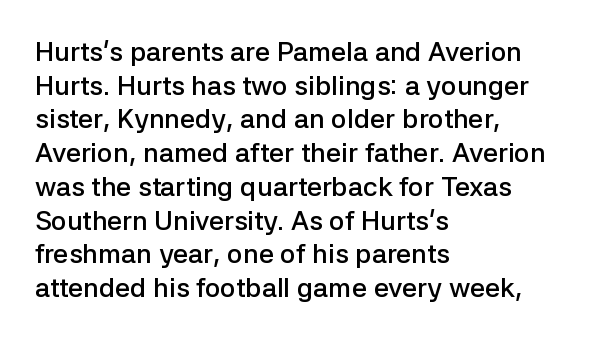
{"italic": "no", "bold": "semi", "underline": "no", "align": "left", "line_spacing": "normal", "line_spacing_ratio": 1.25, "letter_spacing": "normal", "letter_spacing_em": 0.0, "glyph_px": 27}
